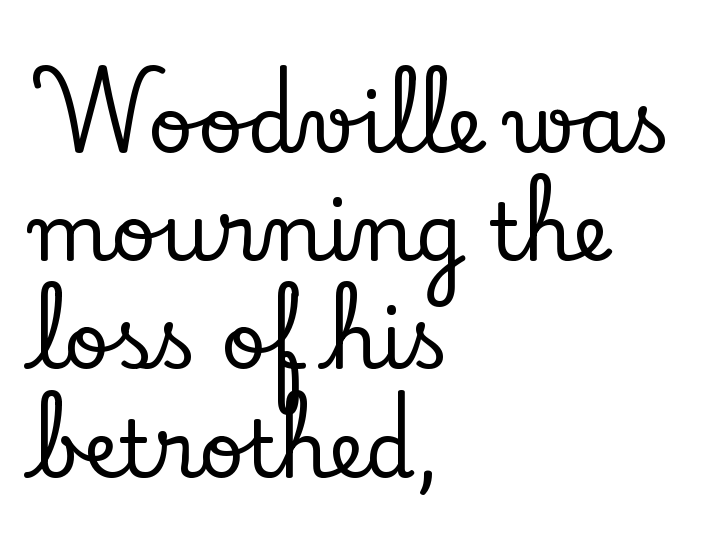
The image shows 79 px serif type, upright; set left-aligned, normal line spacing (1.37x), normal letter spacing, not underlined; low stroke contrast and a small x-height.
